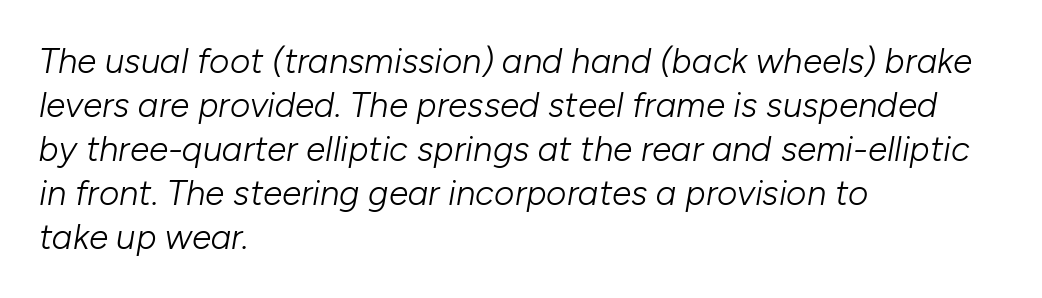
Q: Is the text bold? A: No.
Q: Is the text italic (slanted)? A: Yes, it leans right by about 10 degrees.
Q: Is the text underlined? A: No.
Q: How is the paragraph aligned? A: Left-aligned.
Q: Is the spacing between letters normal or unusually wide? A: Normal.
Q: Is the spacing between lines tight, normal or loose? A: Normal.
Q: Width (condensed, normal, or wide)? A: Normal.
Q: Stroke contrast? A: Low.
Q: x-height? A: Medium.
Q: Monospaced? A: No.
